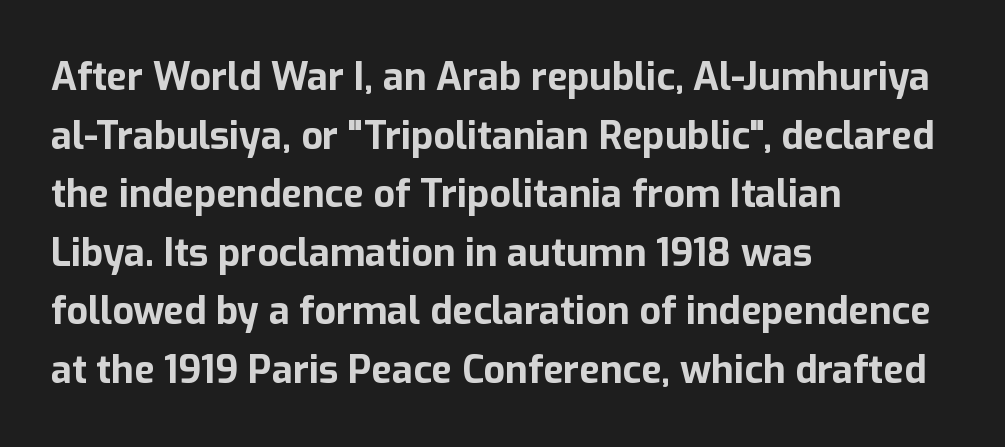
{"serif": "no", "italic": "no", "bold": "yes", "weight": "bold", "width": "normal", "stroke_contrast": "low", "x_height": "medium", "monospaced": "no", "underline": "no", "align": "left", "line_spacing": "normal", "line_spacing_ratio": 1.54, "letter_spacing": "normal", "letter_spacing_em": 0.0, "glyph_px": 38}
